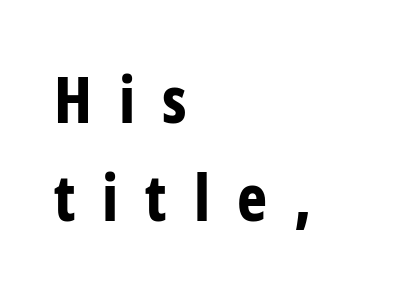
Q: Is the text bold? A: Yes.
Q: Is the text italic (slanted)? A: No, it is upright.
Q: Is the typeface a serif or a sans-serif typeface? A: Sans-serif.
Q: Is the text underlined? A: No.
Q: How is the paragraph aligned? A: Left-aligned.
Q: Is the spacing between letters normal or unusually wide? A: Unusually wide.
Q: Is the spacing between lines tight, normal or loose? A: Normal.
Q: Width (condensed, normal, or wide)? A: Condensed.
Q: Stroke contrast? A: Low.
Q: x-height? A: Medium.
Q: Monospaced? A: No.
